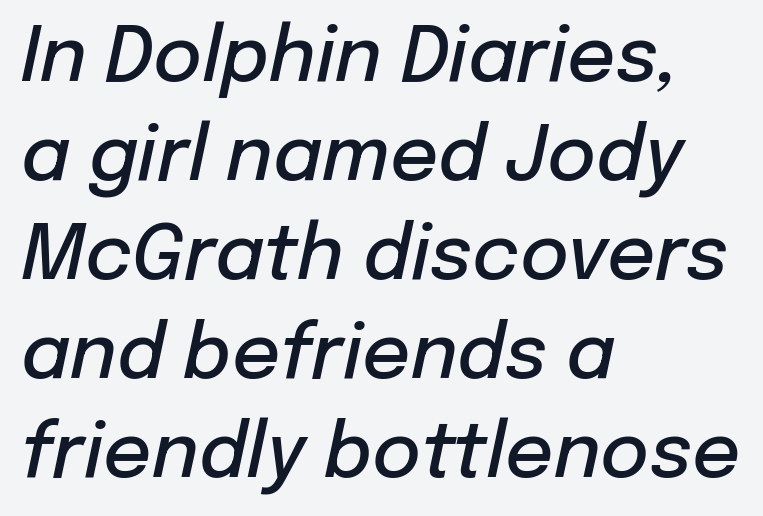
These lines stack with their left ends in a neat column. Bold? Not quite — semibold, heavier than regular but stopping short. These lines are rendered in a variable-pitch font. The area under the type is left untouched.
